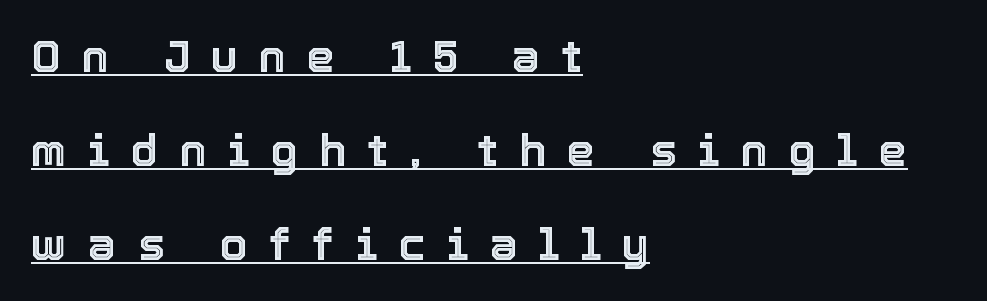
{"italic": "no", "width": "normal", "x_height": "medium", "monospaced": "no", "underline": "yes", "align": "left", "line_spacing": "loose", "line_spacing_ratio": 2.09, "letter_spacing": "wide", "letter_spacing_em": 0.47, "glyph_px": 45}
